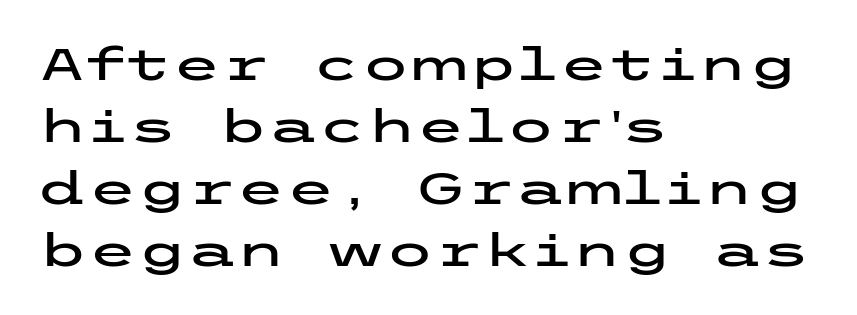
Q: Is the text italic (slanted)? A: No, it is upright.
Q: Is the typeface a serif or a sans-serif typeface? A: Sans-serif.
Q: Is the text underlined? A: No.
Q: How is the paragraph aligned? A: Left-aligned.
Q: Is the spacing between letters normal or unusually wide? A: Normal.
Q: Is the spacing between lines tight, normal or loose? A: Normal.
Q: Width (condensed, normal, or wide)? A: Wide.
Q: Stroke contrast? A: Low.
Q: x-height? A: Medium.
